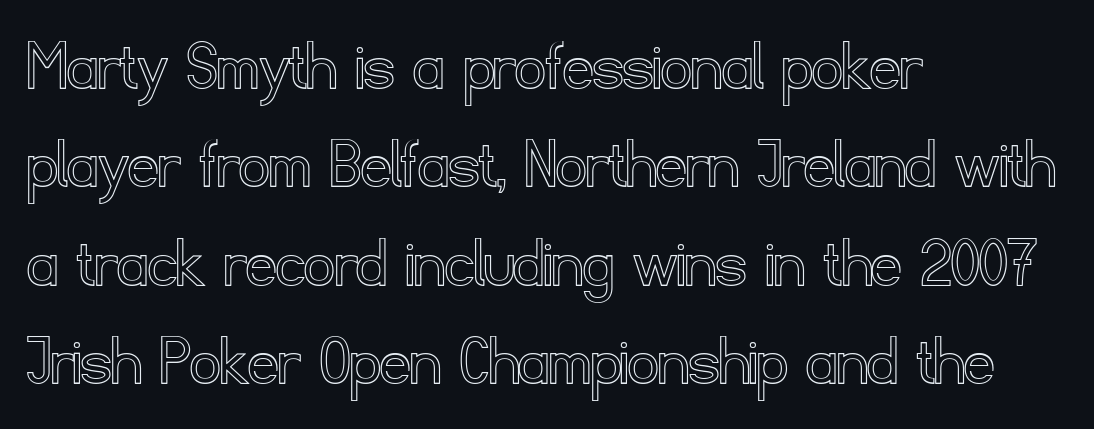
Q: Is the text italic (slanted)? A: No, it is upright.
Q: Is the text underlined? A: No.
Q: How is the paragraph aligned? A: Left-aligned.
Q: Is the spacing between letters normal or unusually wide? A: Normal.
Q: Is the spacing between lines tight, normal or loose? A: Normal.
Q: Width (condensed, normal, or wide)? A: Normal.
Q: x-height? A: Small.
Q: Monospaced? A: No.
